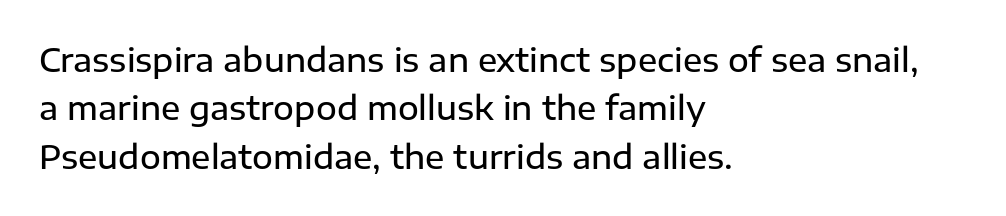
The image shows 32 px semibold sans-serif type, upright; set left-aligned, normal line spacing (1.51x), normal letter spacing, not underlined; low stroke contrast and a medium x-height.
